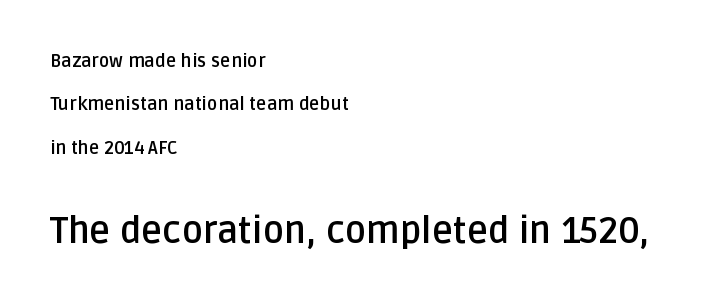
A classic flush-left, rag-right setting is used for this passage. Heavy-handed strokes throughout: this text is bold. Widely set lines give the paragraph a tall, airy silhouette. Words appear dense and cohesive because spacing is normal.
